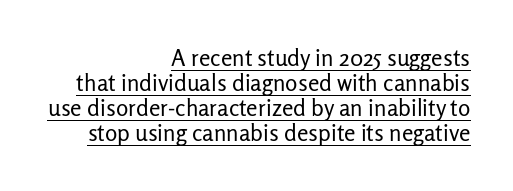
{"italic": "no", "bold": "no", "underline": "yes", "align": "right", "line_spacing": "tight", "line_spacing_ratio": 1.09, "letter_spacing": "normal", "letter_spacing_em": 0.0, "glyph_px": 23}
